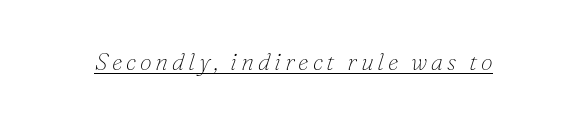
The image shows 24 px text type, italic (leaning right); set underlined.
